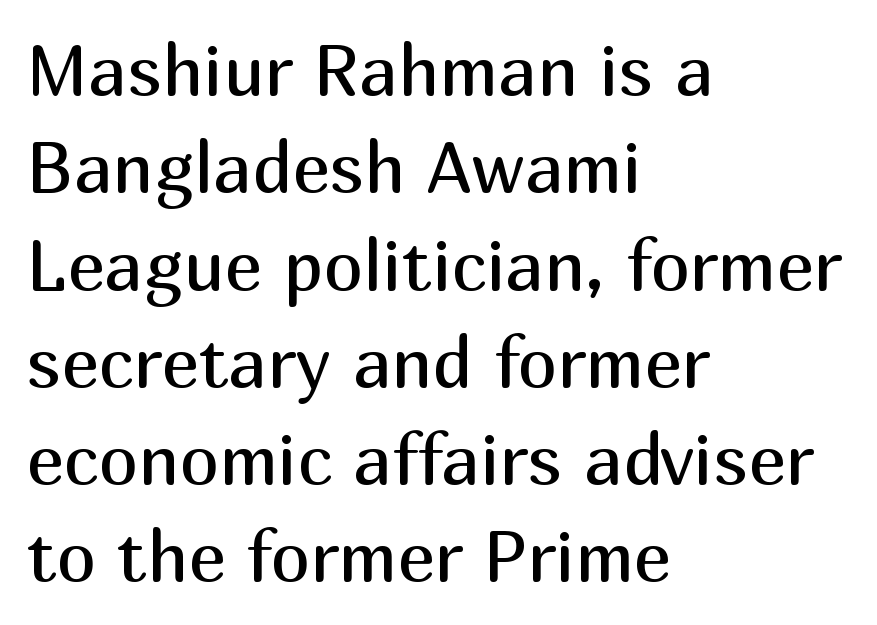
The paragraph has a hard left edge and a soft right edge. You could not count columns in this text — the font is proportionally spaced. Does the type have serifs? No, each stem ends abruptly. No chunkiness to these letters — they're not bold. The gap between lines stays unmarked. The space between consecutive lines is moderate.
